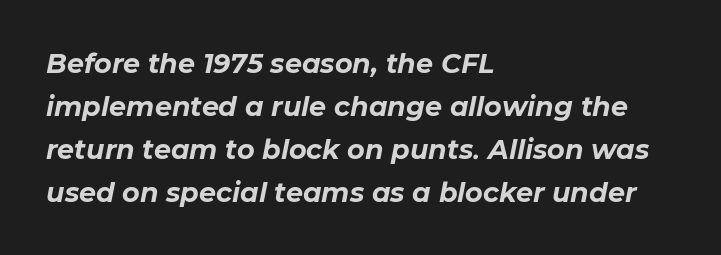
The image shows 27 px bold type, italic (leaning right); set left-aligned, normal line spacing (1.59x), normal letter spacing, not underlined.
